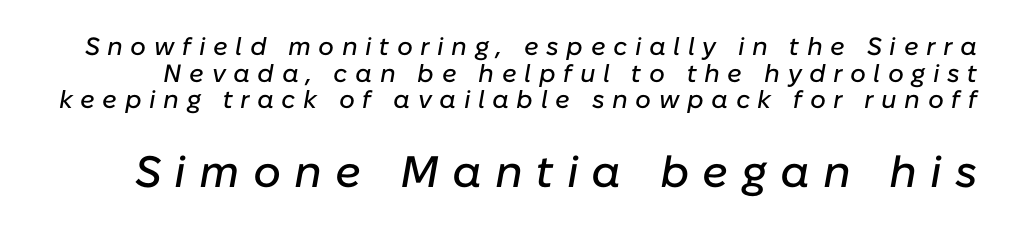
The image shows 44 px text type, italic (leaning right); set tight line spacing (1.07x), unusually wide letter spacing (+0.3 em), not underlined; the second (bottom) block is 1.76x larger; low stroke contrast and a medium x-height.
